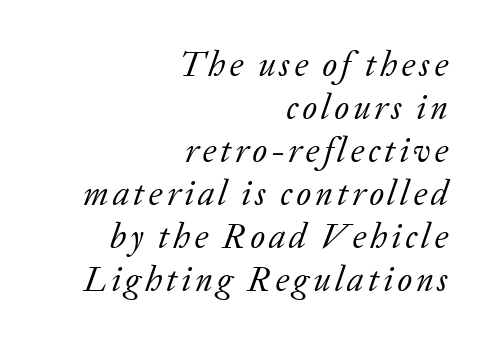
Unmarked baselines from the first word to the last. These glyphs show unthickened strokes, regular width or finer. Is this a fixed-width face? No — the glyphs have proportional, varying widths. The text was rendered using a seriffed face with decorative stroke endings. Italic? Definitely — the glyphs are oblique.
